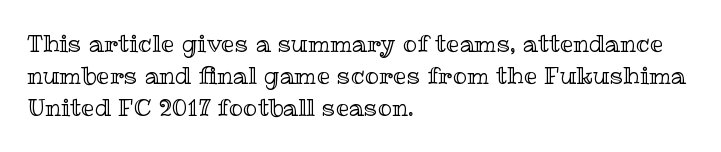
{"italic": "no", "underline": "no", "align": "left", "line_spacing": "normal", "line_spacing_ratio": 1.34, "letter_spacing": "normal", "letter_spacing_em": 0.0, "glyph_px": 24}
